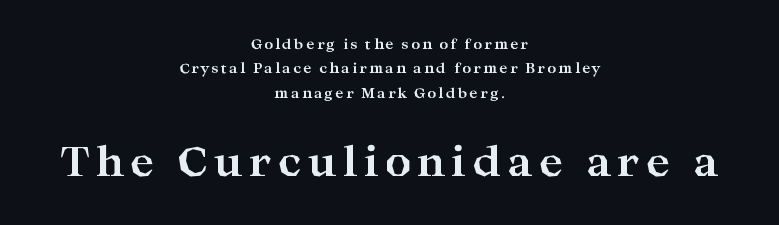
{"serif": "yes", "italic": "no", "bold": "yes", "weight": "bold", "width": "wide", "stroke_contrast": "high", "x_height": "medium", "monospaced": "no", "underline": "no", "align": "center", "line_spacing_ratio": 1.75, "larger_block": "second", "size_ratio": 2.93, "glyph_px": 41}
